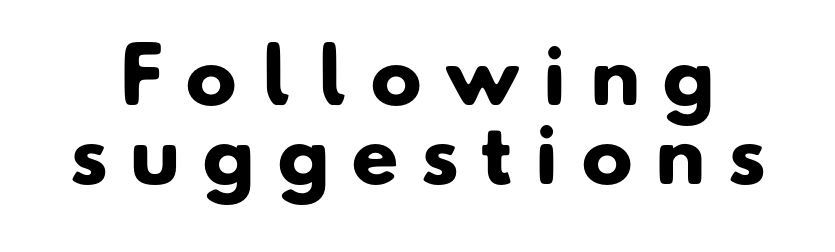
No feet cap the strokes, marking this as sans-serif type. Bare-footed words on every line. Notice how thick the strokes are: this is what a full bold looks like. These lines have a slow, spaced-out rhythm from letter to letter.
